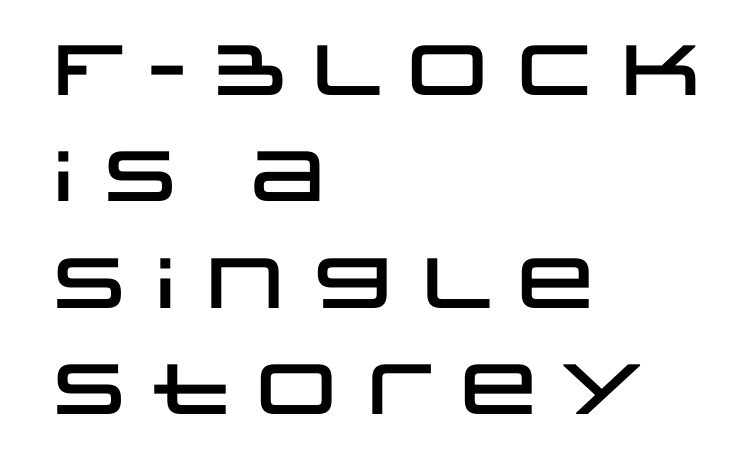
{"serif": "no", "italic": "no", "width": "wide", "stroke_contrast": "low", "x_height": "large", "monospaced": "no", "underline": "no", "align": "left", "line_spacing": "normal", "line_spacing_ratio": 1.5, "letter_spacing": "normal", "letter_spacing_em": 0.0, "glyph_px": 71}
